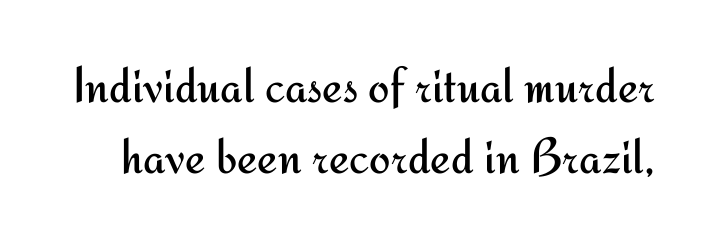
If you measured baseline to baseline, you'd find a middling distance. Is the type heavy? It reads as light-to-regular instead. The string is rendered with underlining switched off. The rendering uses natural spacing where letterforms have individual widths. Posture: upright roman.
